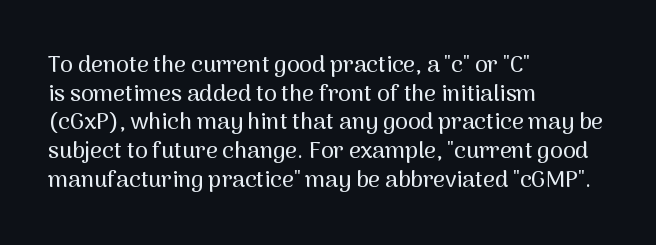
Quick note: not italic, upright. The letters sit at their default tracking, neither squeezed nor spread. The space between consecutive lines is moderate. This sample is left-justified, so line endings fall wherever the words run out. The string is rendered with underlining switched off.
